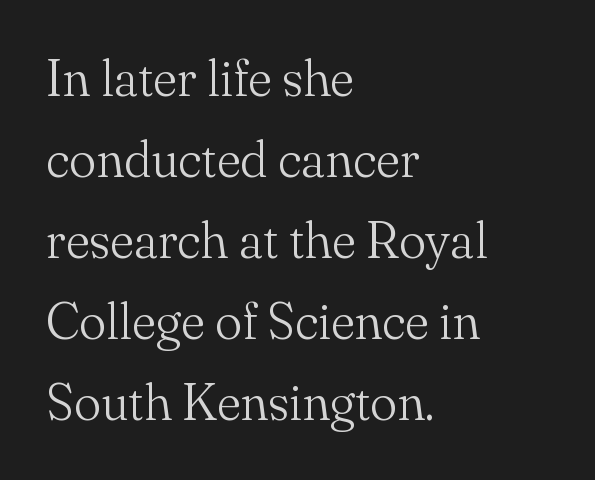
The image shows 51 px light serif type, upright; set left-aligned, normal line spacing (1.59x), normal letter spacing, not underlined; medium stroke contrast and a small x-height.
